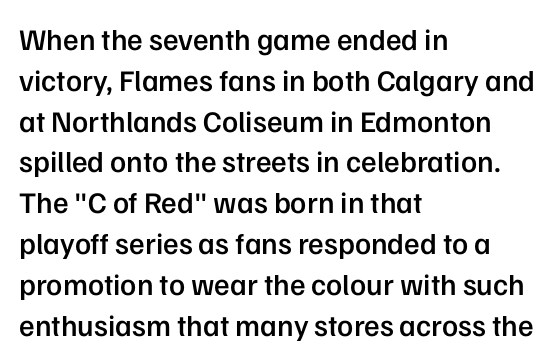
{"serif": "no", "italic": "no", "bold": "semi", "weight": "semibold", "width": "normal", "stroke_contrast": "low", "x_height": "medium", "monospaced": "no", "underline": "no", "align": "left", "line_spacing": "normal", "line_spacing_ratio": 1.36, "letter_spacing": "normal", "letter_spacing_em": 0.0, "glyph_px": 30}
